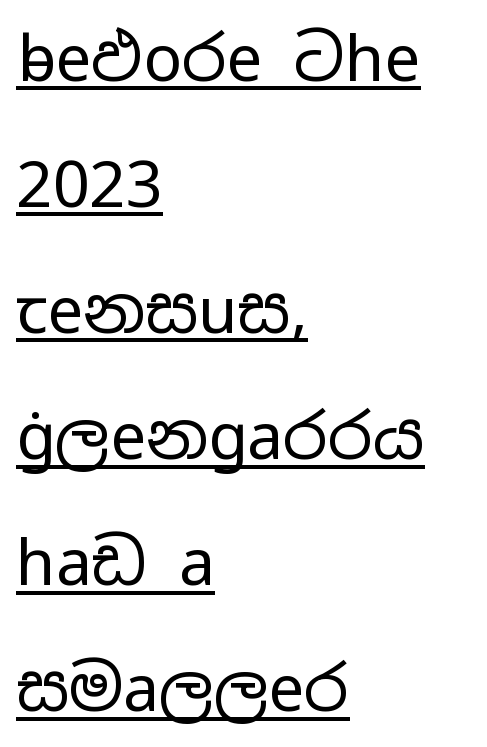
Q: Is the text bold? A: No.
Q: Is the text italic (slanted)? A: No, it is upright.
Q: Is the typeface a serif or a sans-serif typeface? A: Sans-serif.
Q: Is the text underlined? A: Yes.
Q: How is the paragraph aligned? A: Left-aligned.
Q: Is the spacing between letters normal or unusually wide? A: Normal.
Q: Is the spacing between lines tight, normal or loose? A: Loose.
Q: Width (condensed, normal, or wide)? A: Wide.
Q: Stroke contrast? A: Low.
Q: x-height? A: Medium.
Q: Monospaced? A: No.
